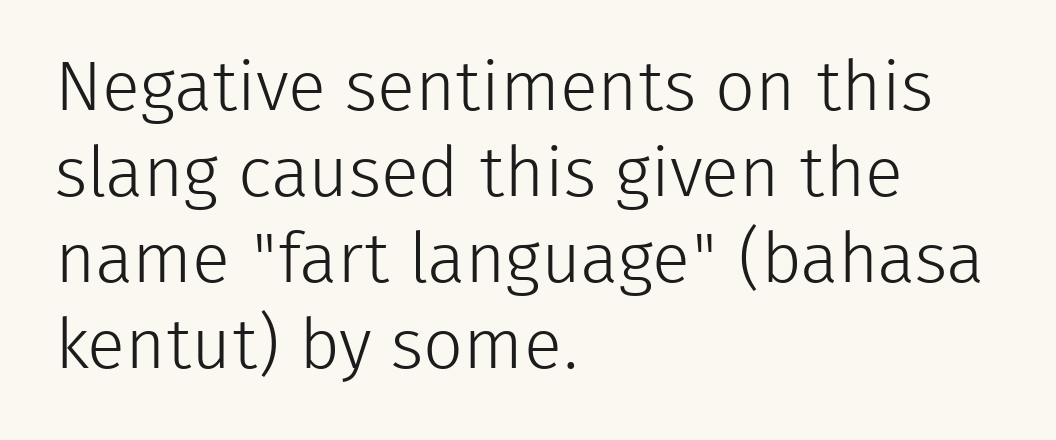
Q: Is the text bold? A: No.
Q: Is the text italic (slanted)? A: No, it is upright.
Q: Is the typeface a serif or a sans-serif typeface? A: Sans-serif.
Q: Is the text underlined? A: No.
Q: How is the paragraph aligned? A: Left-aligned.
Q: Is the spacing between letters normal or unusually wide? A: Normal.
Q: Width (condensed, normal, or wide)? A: Normal.
Q: Stroke contrast? A: Low.
Q: x-height? A: Medium.
Q: Monospaced? A: No.
